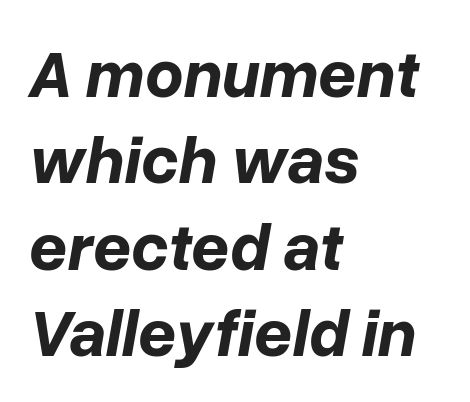
Q: Is the text bold? A: Yes.
Q: Is the text italic (slanted)? A: Yes, it leans right by about 10 degrees.
Q: Is the text underlined? A: No.
Q: How is the paragraph aligned? A: Left-aligned.
Q: Is the spacing between letters normal or unusually wide? A: Normal.
Q: Is the spacing between lines tight, normal or loose? A: Normal.
Q: Width (condensed, normal, or wide)? A: Normal.
Q: Stroke contrast? A: Low.
Q: x-height? A: Medium.
Q: Monospaced? A: No.
